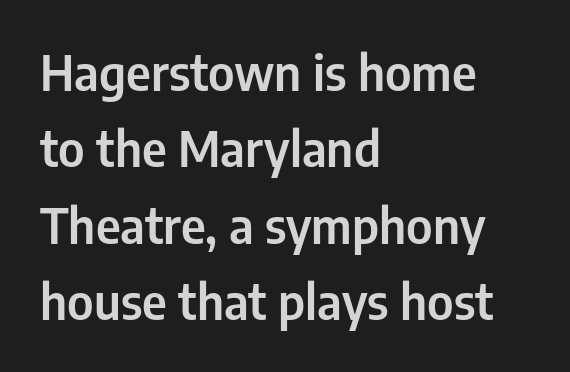
The image shows 49 px condensed sans-serif type, upright; set left-aligned, normal line spacing (1.56x), normal letter spacing, not underlined; low stroke contrast and a medium x-height.
